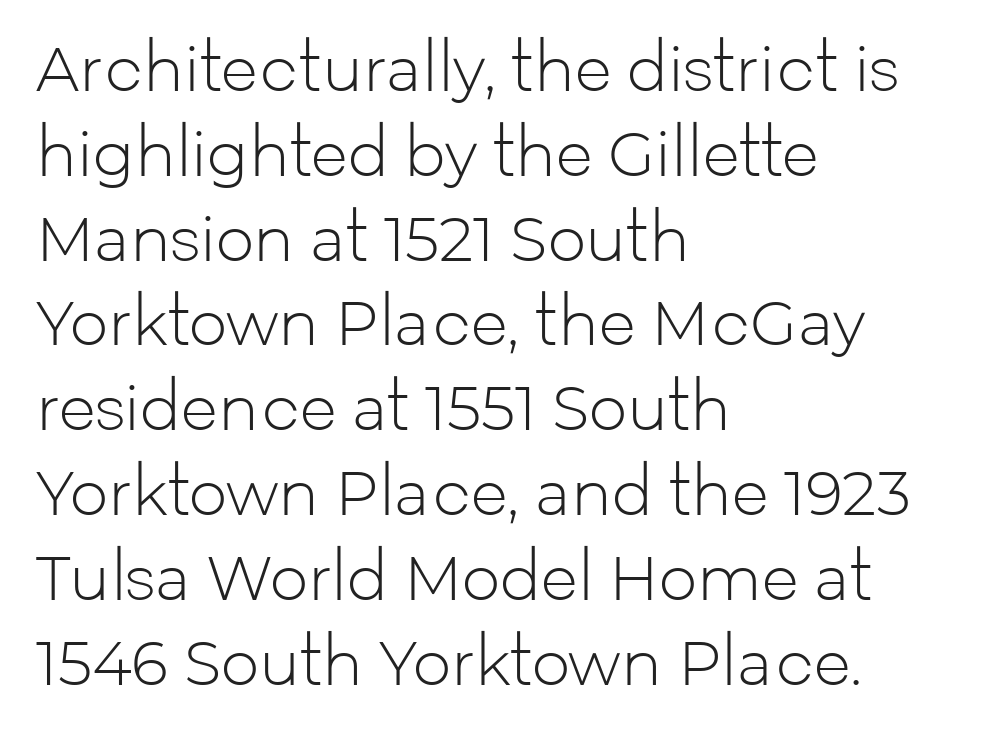
When letters stand straight like this, we call the style roman or upright. The foot of each line stays bare and open. Whoever set this chose a conventional vertical rhythm. No feet cap the strokes, marking this as sans-serif type. The letters advance in unequal steps, a hallmark of proportional type. A typesetter would call this zero additional tracking.
